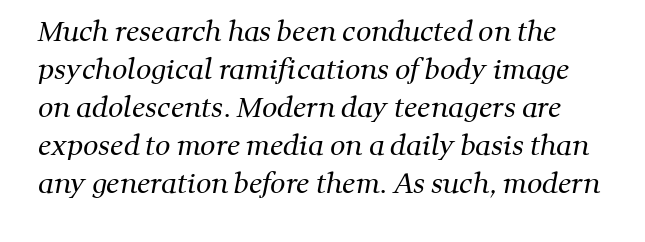
{"bold": "no", "underline": "no", "line_spacing": "normal", "line_spacing_ratio": 1.41, "letter_spacing": "normal", "letter_spacing_em": 0.0, "glyph_px": 27}
